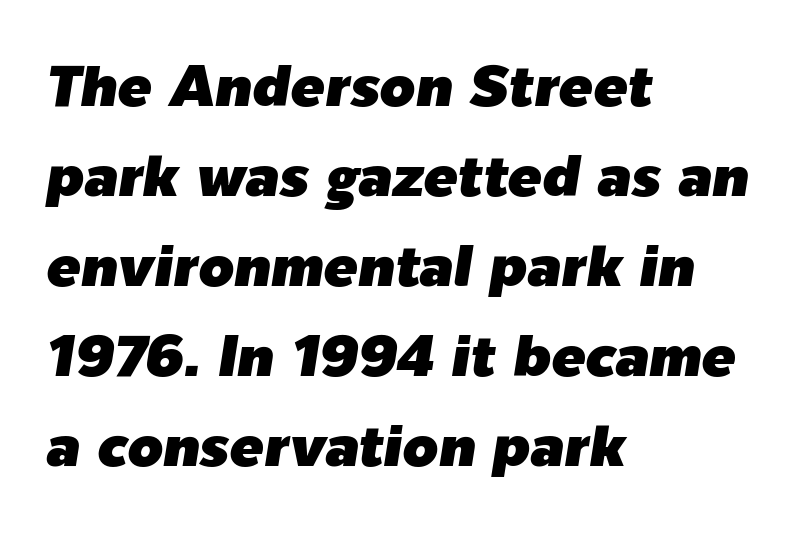
The image shows 57 px text type, italic (leaning right); set left-aligned, normal line spacing (1.58x), normal letter spacing, not underlined; low stroke contrast and a medium x-height.
